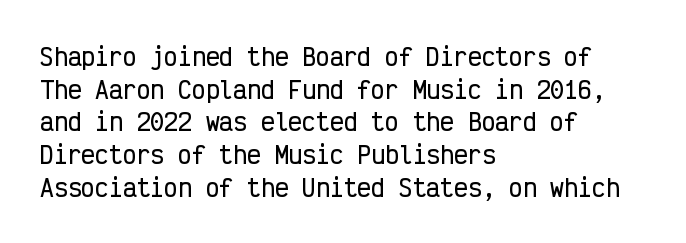
{"italic": "no", "underline": "no", "align": "left", "line_spacing": "normal", "line_spacing_ratio": 1.42, "letter_spacing": "normal", "letter_spacing_em": 0.0, "glyph_px": 23}
